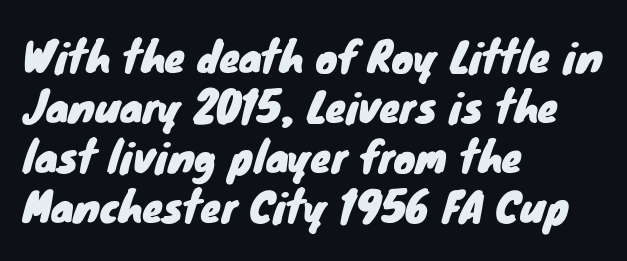
The image shows 41 px sans-serif type; set left-aligned, line spacing 1.22x, normal letter spacing, not underlined; low stroke contrast and a small x-height.
